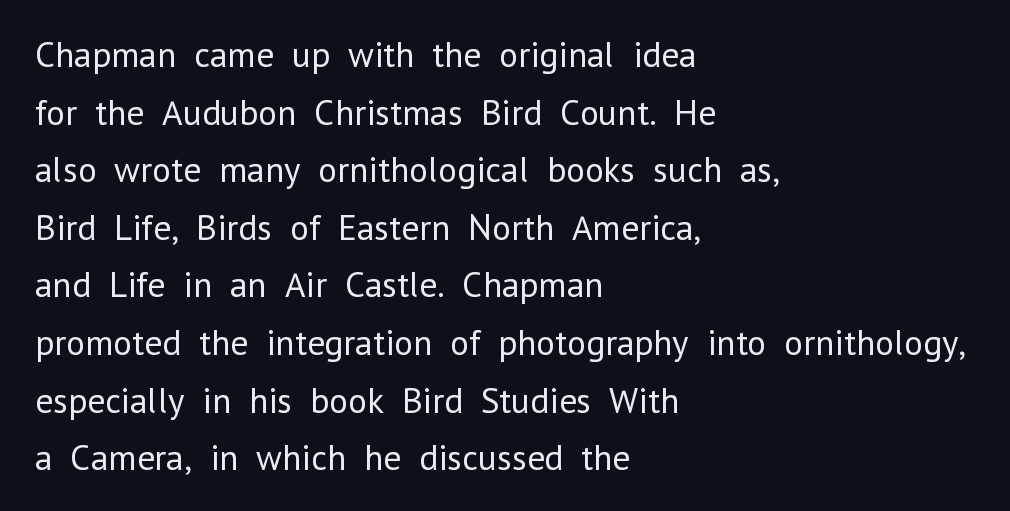
The letters stand straight up with perfectly vertical stems. This rendering features lettering with no underline. Successive baselines arrive at the customary interval. Counters stay open thanks to moderate or lighter strokes. Standard letterfit; no display-style spreading of the glyphs.
